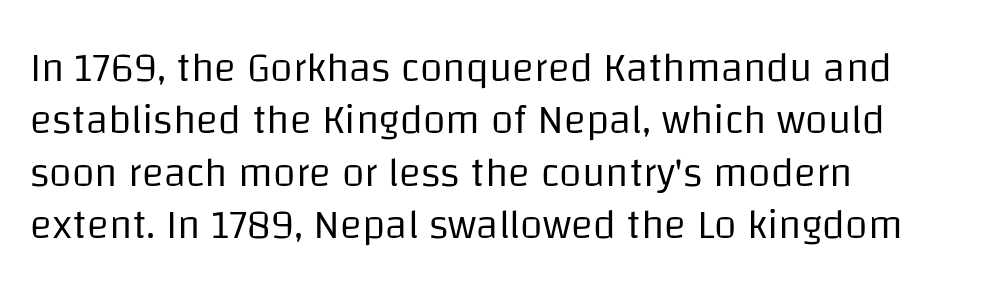
{"serif": "no", "italic": "no", "bold": "no", "weight": "regular", "width": "normal", "stroke_contrast": "low", "x_height": "large", "monospaced": "no", "underline": "no", "align": "left", "line_spacing": "normal", "line_spacing_ratio": 1.28, "letter_spacing": "normal", "letter_spacing_em": 0.0, "glyph_px": 41}
